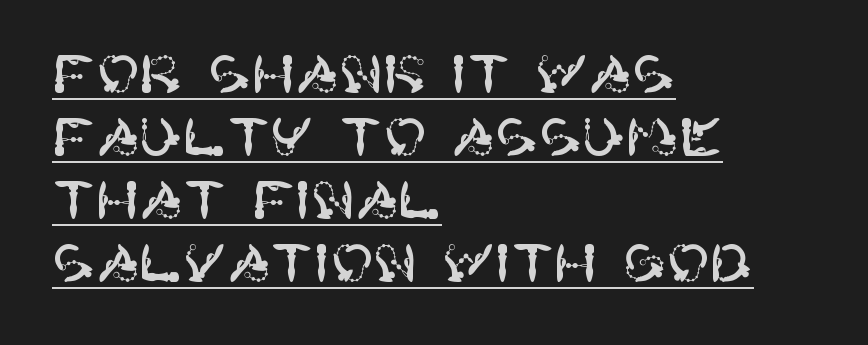
Q: Is the text italic (slanted)? A: No, it is upright.
Q: Is the typeface a serif or a sans-serif typeface? A: Sans-serif.
Q: Is the text underlined? A: Yes.
Q: How is the paragraph aligned? A: Left-aligned.
Q: Is the spacing between letters normal or unusually wide? A: Normal.
Q: Width (condensed, normal, or wide)? A: Normal.
Q: Stroke contrast? A: High.
Q: x-height? A: Large.
